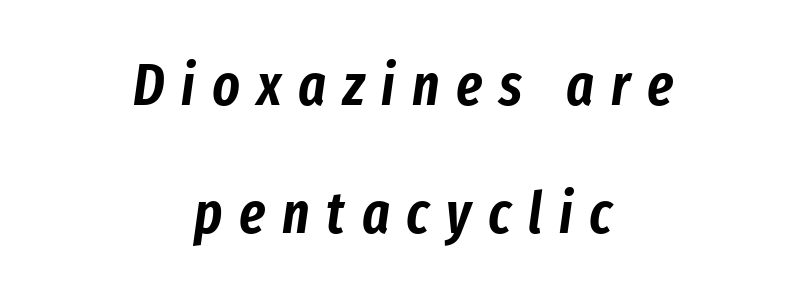
{"italic": "yes", "lean": "right", "slant_degrees": 8, "width": "condensed", "stroke_contrast": "low", "x_height": "medium", "monospaced": "no", "underline": "no", "align": "center", "line_spacing": "loose", "line_spacing_ratio": 2.2, "letter_spacing": "wide", "letter_spacing_em": 0.29, "glyph_px": 58}
